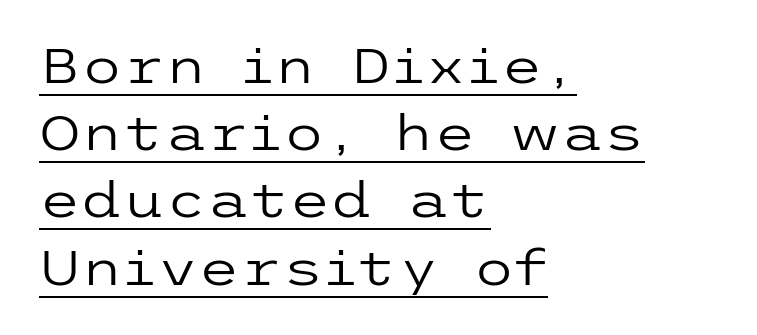
Here the glyphs are tracked normally, forming tight word shapes. Look at the bottom of the vertical strokes: they stop flat, with no serifs. Is there an underline? Yes — a line sits under the letters. In terms of posture, this sample is upright. Nothing heavy about these letters — not bold at all. The block of text has a typical density, with ordinary space between rows.
